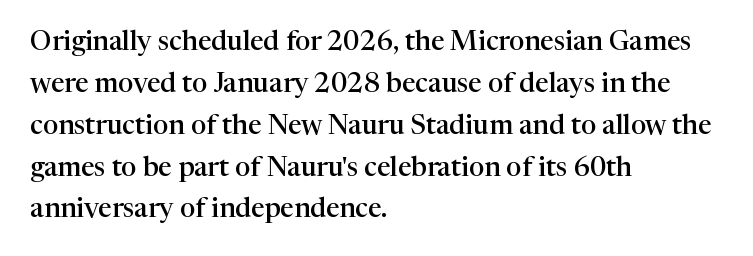
Q: Is the text bold? A: Semi-bold.
Q: Is the text italic (slanted)? A: No, it is upright.
Q: Is the text underlined? A: No.
Q: How is the paragraph aligned? A: Left-aligned.
Q: Is the spacing between letters normal or unusually wide? A: Normal.
Q: Is the spacing between lines tight, normal or loose? A: Normal.
